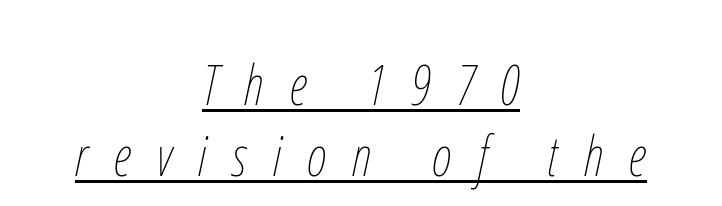
The text block is weighted toward neither margin, spreading evenly from the middle. This sample keeps an unexceptional amount of space between lines. Underlined type. The line texture is sparse and dotted thanks to wide tracking. Summary of weight: not heavy and not bold. A typesetter would call this proportional, since set widths differ per character.
